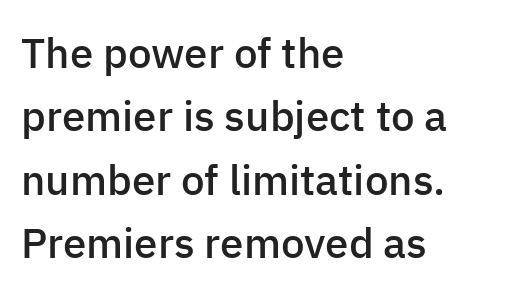
{"serif": "no", "italic": "no", "bold": "semi", "weight": "semibold", "width": "normal", "stroke_contrast": "low", "x_height": "medium", "monospaced": "no", "underline": "no", "align": "left", "line_spacing": "normal", "line_spacing_ratio": 1.51, "letter_spacing": "normal", "letter_spacing_em": 0.0, "glyph_px": 42}
